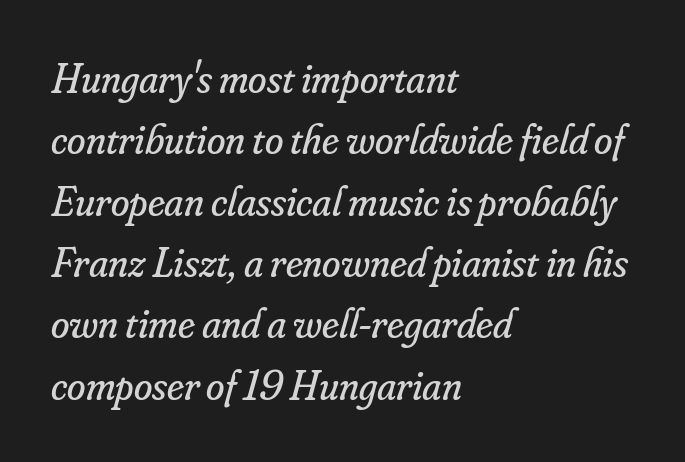
The image shows 42 px regular-weight serif type, italic (leaning right); set left-aligned, normal line spacing (1.46x), normal letter spacing, not underlined; low stroke contrast and a small x-height.
